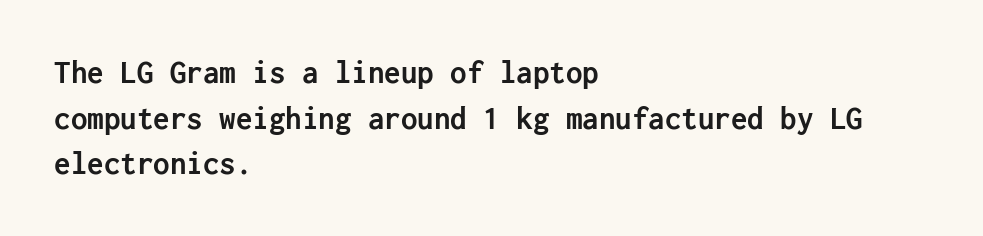
Q: Is the text bold? A: Yes.
Q: Is the text italic (slanted)? A: No, it is upright.
Q: Is the typeface a serif or a sans-serif typeface? A: Sans-serif.
Q: Is the text underlined? A: No.
Q: How is the paragraph aligned? A: Left-aligned.
Q: Is the spacing between letters normal or unusually wide? A: Normal.
Q: Is the spacing between lines tight, normal or loose? A: Normal.
Q: Width (condensed, normal, or wide)? A: Normal.
Q: Stroke contrast? A: Low.
Q: x-height? A: Medium.
